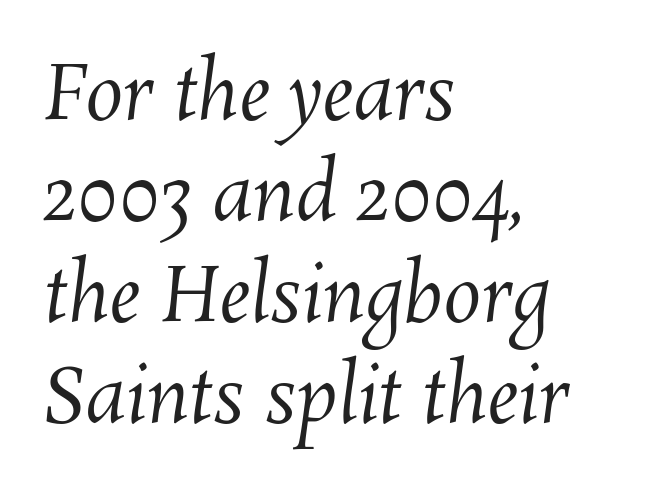
The foot of each line stays bare and open. Here the glyphs are tracked normally, forming tight word shapes. The passage shown is not bold in any degree. You could not count columns in this text — the font is proportionally spaced. A typesetter would call this leading conventional body-copy spacing. Short and long lines alike share a common starting point at left.
